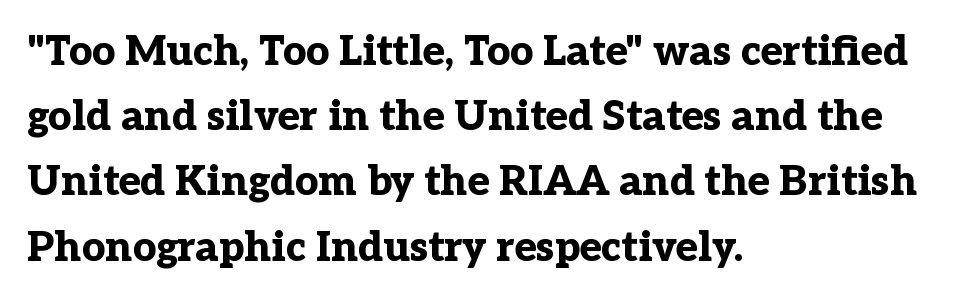
Q: Is the text bold? A: Yes.
Q: Is the text italic (slanted)? A: No, it is upright.
Q: Is the typeface a serif or a sans-serif typeface? A: Serif.
Q: Is the text underlined? A: No.
Q: How is the paragraph aligned? A: Left-aligned.
Q: Is the spacing between letters normal or unusually wide? A: Normal.
Q: Is the spacing between lines tight, normal or loose? A: Normal.
Q: Width (condensed, normal, or wide)? A: Normal.
Q: Stroke contrast? A: Low.
Q: x-height? A: Medium.
Q: Monospaced? A: No.
